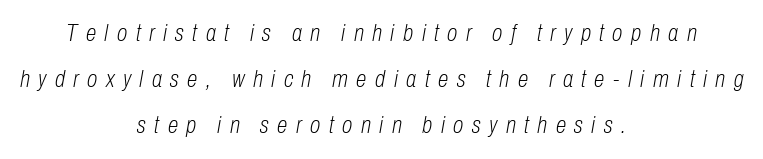
The lines in this sample share a center point and differ in where they start and stop. The face looks like a standard text weight, possibly lighter. There is plenty of visible air inserted between adjacent glyphs. The foot of each line stays bare and open.
